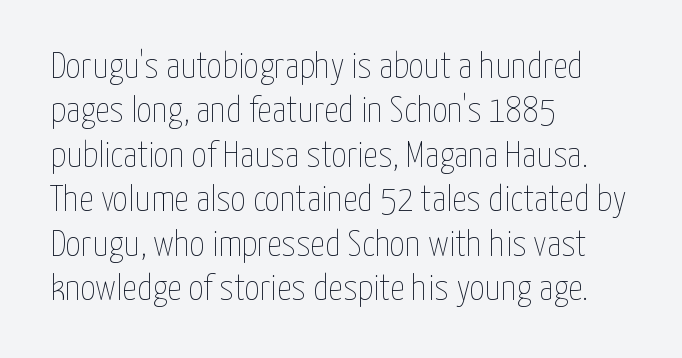
Q: Is the text bold? A: No.
Q: Is the text italic (slanted)? A: No, it is upright.
Q: Is the text underlined? A: No.
Q: How is the paragraph aligned? A: Left-aligned.
Q: Is the spacing between letters normal or unusually wide? A: Normal.
Q: Width (condensed, normal, or wide)? A: Condensed.
Q: Stroke contrast? A: Low.
Q: x-height? A: Medium.
Q: Monospaced? A: No.
